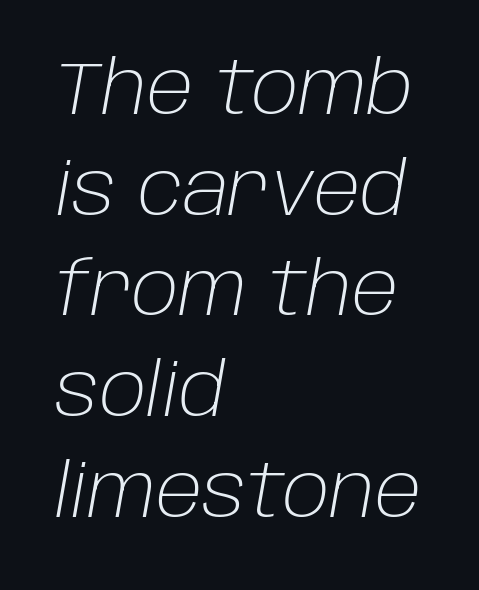
The image shows 73 px light type, italic (leaning right); set left-aligned, normal line spacing (1.38x), normal letter spacing, not underlined; low stroke contrast and a large x-height.
